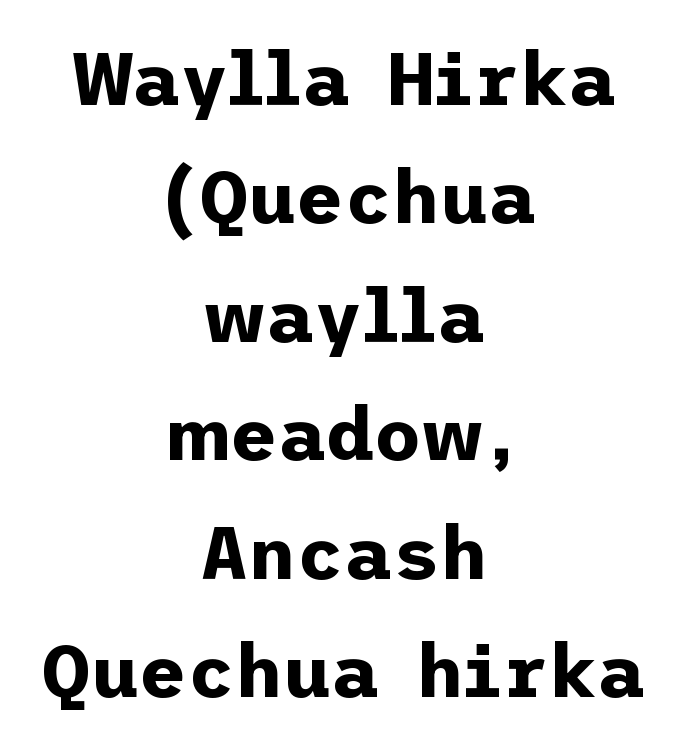
Both edges are ragged and mirror each other, which tells us the setting is centered. The face used here is a sans, in the tradition of grotesques and geometrics. The space between consecutive lines is moderate. Descenders are the only things crossing below the line. Default kerning and tracking; the words read as compact shapes.
